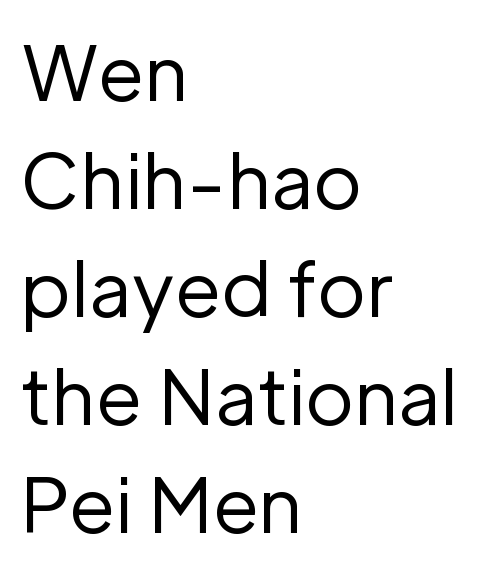
Q: Is the text bold? A: No.
Q: Is the text italic (slanted)? A: No, it is upright.
Q: Is the typeface a serif or a sans-serif typeface? A: Sans-serif.
Q: Is the text underlined? A: No.
Q: How is the paragraph aligned? A: Left-aligned.
Q: Is the spacing between letters normal or unusually wide? A: Normal.
Q: Is the spacing between lines tight, normal or loose? A: Normal.
Q: Width (condensed, normal, or wide)? A: Normal.
Q: Stroke contrast? A: Low.
Q: x-height? A: Medium.
Q: Monospaced? A: No.
